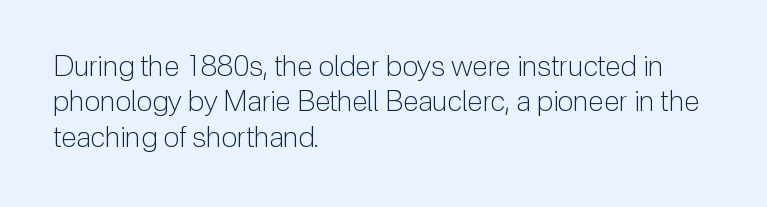
The image shows 29 px light sans-serif type, upright; set left-aligned, line spacing 1.22x, normal letter spacing, not underlined; low stroke contrast and a medium x-height.
